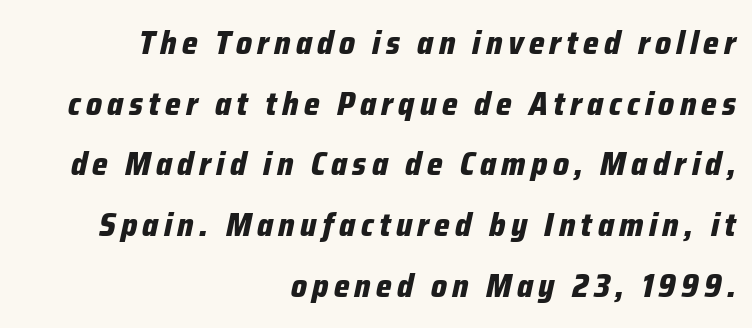
Q: Is the text bold? A: Yes.
Q: Is the text italic (slanted)? A: Yes, it leans right by about 12 degrees.
Q: Is the text underlined? A: No.
Q: How is the paragraph aligned? A: Right-aligned.
Q: Width (condensed, normal, or wide)? A: Condensed.
Q: Stroke contrast? A: Low.
Q: x-height? A: Medium.
Q: Monospaced? A: No.
